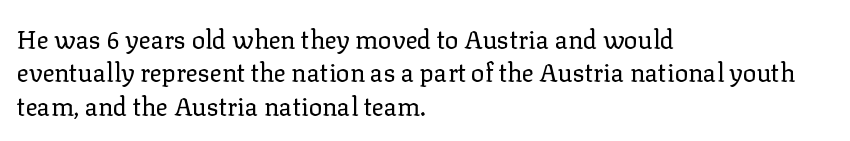
Q: Is the text bold? A: No.
Q: Is the text italic (slanted)? A: No, it is upright.
Q: Is the text underlined? A: No.
Q: How is the paragraph aligned? A: Left-aligned.
Q: Is the spacing between letters normal or unusually wide? A: Normal.
Q: Is the spacing between lines tight, normal or loose? A: Normal.
